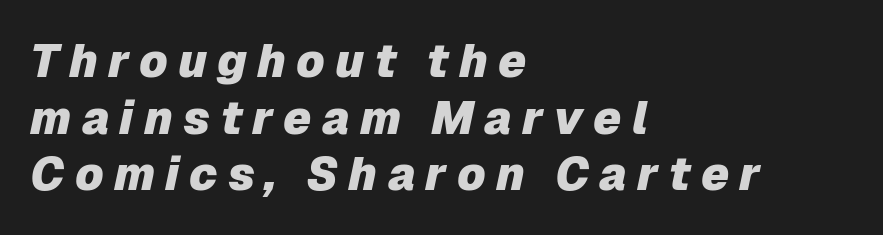
The image shows 46 px heavy type, italic (leaning right); set left-aligned, line spacing 1.23x, unusually wide letter spacing (+0.22 em), not underlined; low stroke contrast and a medium x-height.
